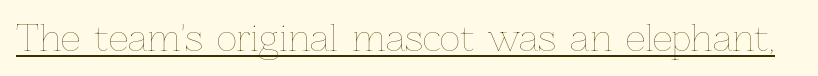
Q: Is the text bold? A: No.
Q: Is the text italic (slanted)? A: No, it is upright.
Q: Is the text underlined? A: Yes.
Q: Is the spacing between letters normal or unusually wide? A: Normal.
Q: Width (condensed, normal, or wide)? A: Normal.
Q: Stroke contrast? A: Low.
Q: x-height? A: Medium.
Q: Monospaced? A: No.
